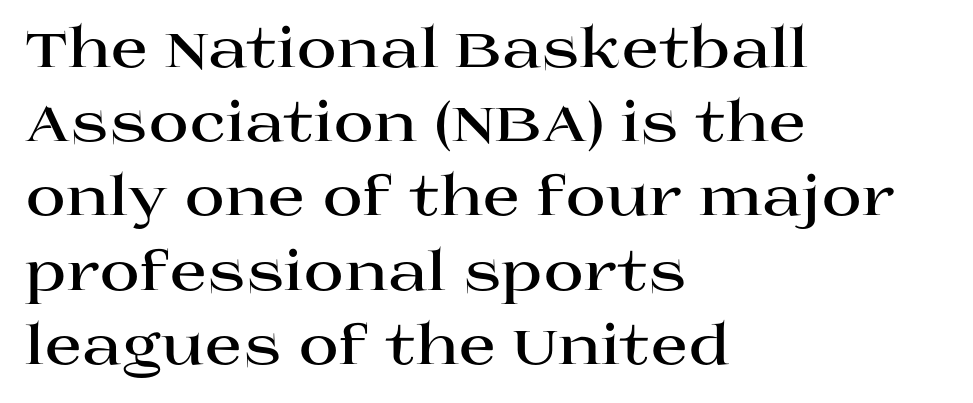
{"serif": "yes", "italic": "no", "bold": "yes", "weight": "bold", "width": "wide", "stroke_contrast": "high", "x_height": "large", "monospaced": "no", "underline": "no", "align": "left", "line_spacing": "normal", "line_spacing_ratio": 1.35, "letter_spacing": "normal", "letter_spacing_em": 0.0, "glyph_px": 55}
